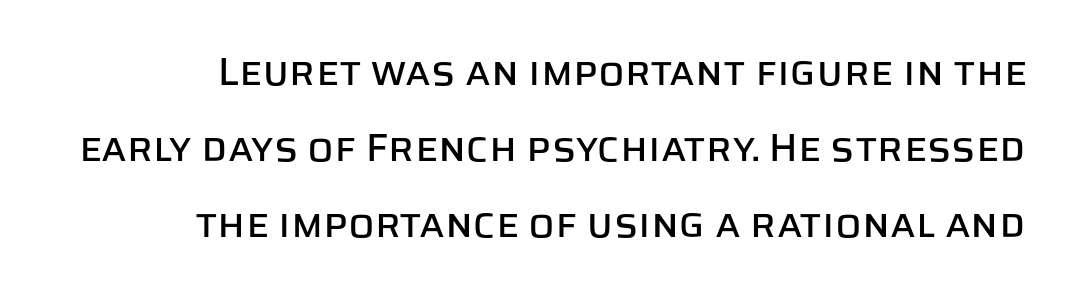
Q: Is the text italic (slanted)? A: No, it is upright.
Q: Is the typeface a serif or a sans-serif typeface? A: Sans-serif.
Q: Is the text underlined? A: No.
Q: How is the paragraph aligned? A: Right-aligned.
Q: Is the spacing between letters normal or unusually wide? A: Normal.
Q: Is the spacing between lines tight, normal or loose? A: Loose.
Q: Width (condensed, normal, or wide)? A: Normal.
Q: Stroke contrast? A: Low.
Q: x-height? A: Large.
Q: Monospaced? A: No.
